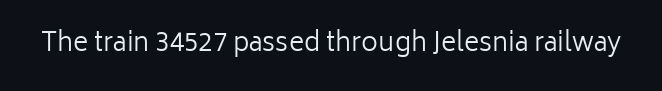
A roman cut, with each character standing at attention. Decoration check: the copy has no underline. The gaps between neighbouring characters are ordinary and unremarkable. Bold? No — there's no thickening of the strokes.
